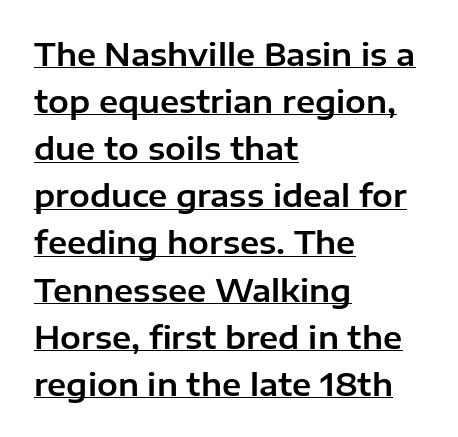
What stands out about the letter spacing? Nothing — it is the standard amount. The lettering holds an erect, upright posture throughout. The rendering uses natural spacing where letterforms have individual widths. This sample uses a sans-serif face.
